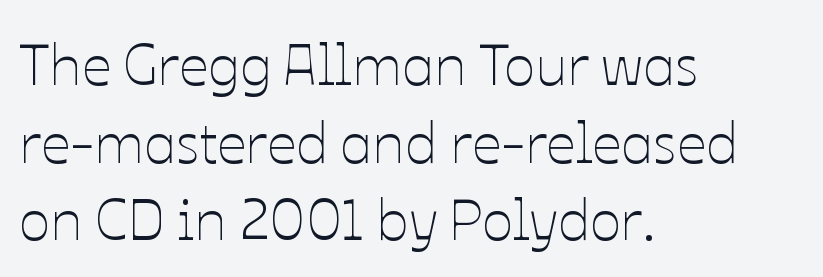
The image shows 58 px thin type, upright; set left-aligned, normal line spacing (1.34x), normal letter spacing, not underlined; low stroke contrast and a medium x-height.
